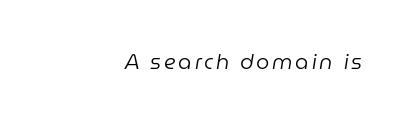
{"italic": "yes", "lean": "right", "slant_degrees": 9, "bold": "no", "underline": "no", "align": "right", "glyph_px": 21}
